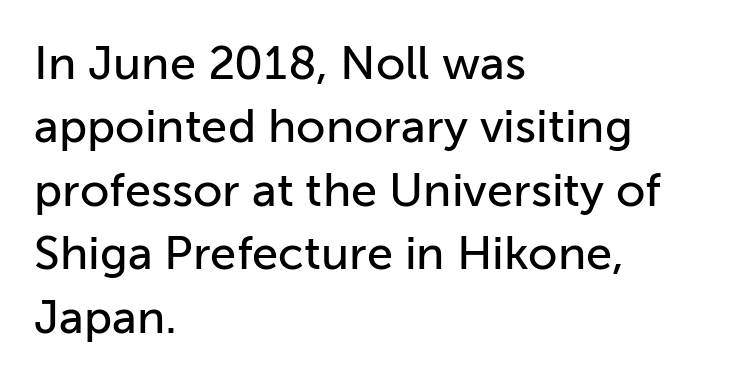
The image shows 47 px sans-serif type, upright; set left-aligned, normal line spacing (1.35x), normal letter spacing, not underlined; low stroke contrast and a medium x-height.
